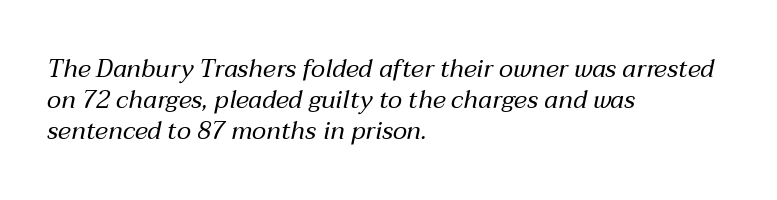
{"italic": "yes", "lean": "right", "slant_degrees": 12, "bold": "no", "underline": "no", "align": "left", "line_spacing_ratio": 1.24, "letter_spacing": "normal", "letter_spacing_em": 0.0, "glyph_px": 25}
